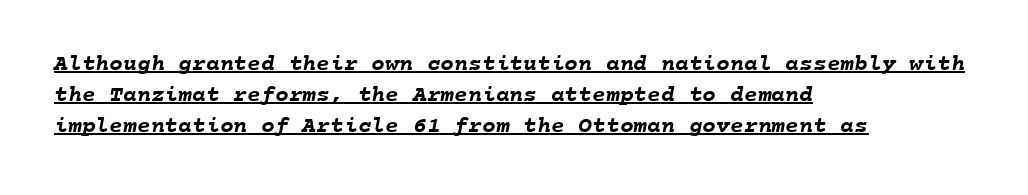
In terms of weight, the rendering is a true, heavy bold. These lines stack with their left ends in a neat column. The face used here is rendered with its standard letterfit. The passage shown is underscored from start to finish. The leading is moderate, giving the passage an even texture.
